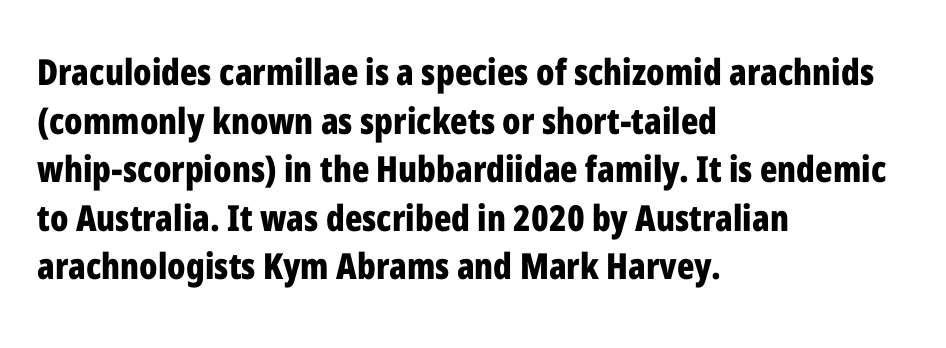
{"serif": "no", "italic": "no", "bold": "yes", "weight": "bold", "width": "condensed", "stroke_contrast": "low", "x_height": "medium", "monospaced": "no", "underline": "no", "align": "left", "line_spacing": "normal", "line_spacing_ratio": 1.35, "letter_spacing": "normal", "letter_spacing_em": 0.0, "glyph_px": 36}
